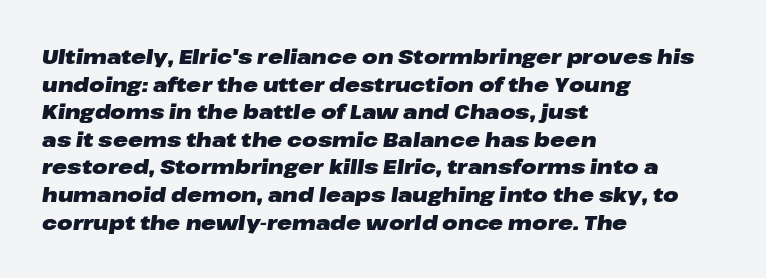
The image shows 20 px bold type, italic (leaning right); set left-aligned, normal line spacing (1.38x), normal letter spacing, not underlined.
